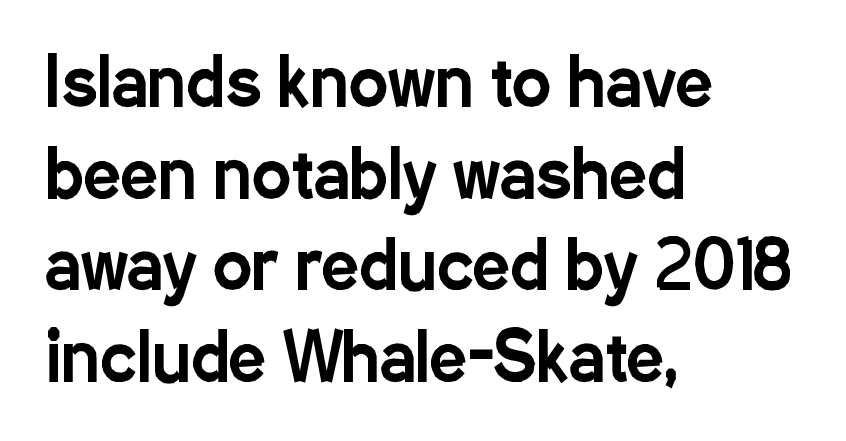
{"serif": "no", "italic": "no", "width": "condensed", "stroke_contrast": "low", "x_height": "medium", "monospaced": "no", "underline": "no", "align": "left", "line_spacing": "normal", "line_spacing_ratio": 1.39, "letter_spacing": "normal", "letter_spacing_em": 0.0, "glyph_px": 66}
